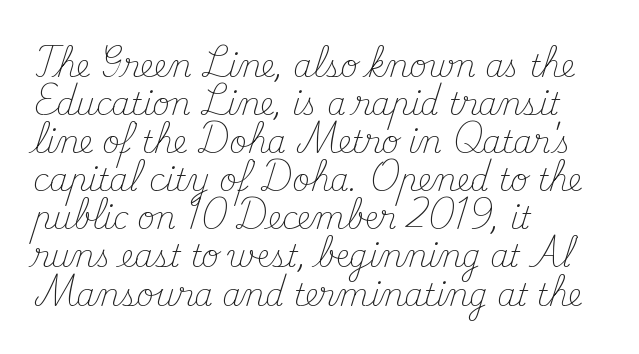
The space directly below the letters is spotless. This rendering uses left alignment, leaving the right contour irregular. Stems here are at most as thick as an everyday book face. Observe the ordinary spacing: letters are neighbours, not strangers. You could not count columns in this text — the font is proportionally spaced. Successive baselines arrive at the customary interval.
